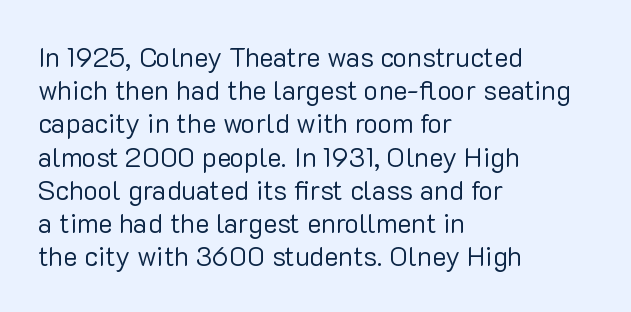
{"italic": "no", "bold": "no", "underline": "no", "align": "left", "line_spacing_ratio": 1.23, "letter_spacing": "normal", "letter_spacing_em": 0.0, "glyph_px": 27}
